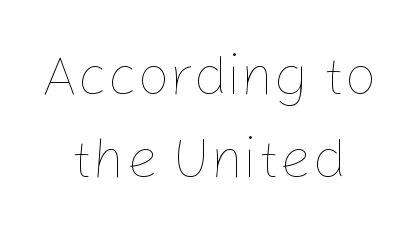
{"italic": "no", "bold": "no", "weight": "thin", "width": "normal", "stroke_contrast": "low", "x_height": "medium", "monospaced": "no", "underline": "no", "align": "center", "line_spacing": "normal", "line_spacing_ratio": 1.46, "letter_spacing": "normal", "letter_spacing_em": 0.0, "glyph_px": 57}
